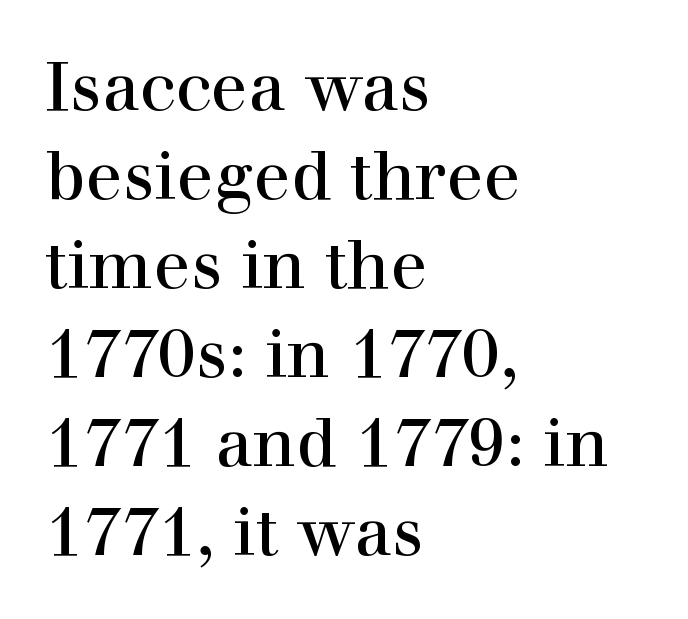
Q: Is the text italic (slanted)? A: No, it is upright.
Q: Is the typeface a serif or a sans-serif typeface? A: Serif.
Q: Is the text underlined? A: No.
Q: How is the paragraph aligned? A: Left-aligned.
Q: Is the spacing between letters normal or unusually wide? A: Normal.
Q: Is the spacing between lines tight, normal or loose? A: Normal.
Q: Width (condensed, normal, or wide)? A: Normal.
Q: x-height? A: Medium.
Q: Monospaced? A: No.
